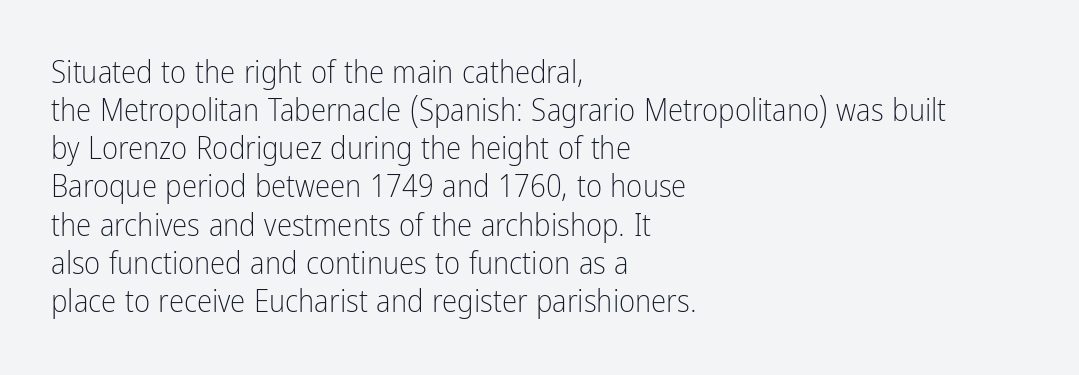
The image shows 31 px light, condensed sans-serif type, upright; set left-aligned, line spacing 1.23x, normal letter spacing, not underlined; low stroke contrast and a medium x-height.
